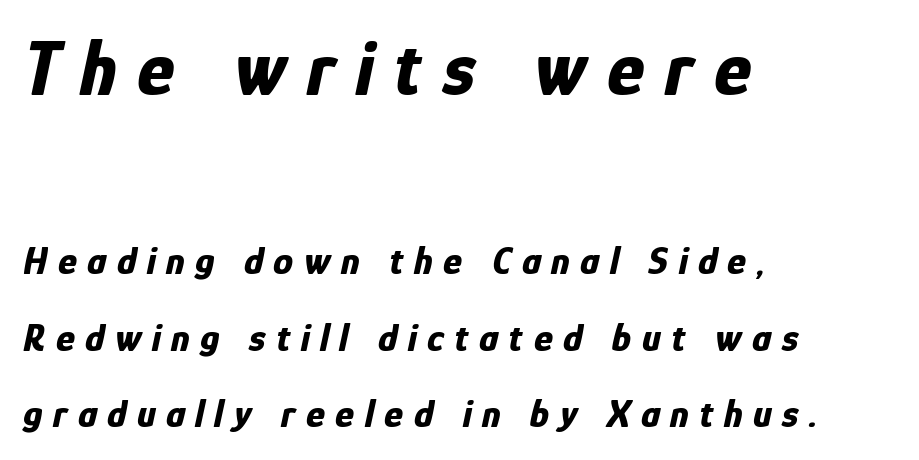
{"italic": "yes", "lean": "right", "slant_degrees": 12, "bold": "yes", "weight": "bold", "width": "condensed", "stroke_contrast": "low", "x_height": "medium", "monospaced": "no", "underline": "no", "align": "left", "line_spacing": "loose", "line_spacing_ratio": 1.92, "letter_spacing": "wide", "letter_spacing_em": 0.26, "larger_block": "first", "size_ratio": 1.98, "glyph_px": 79}
